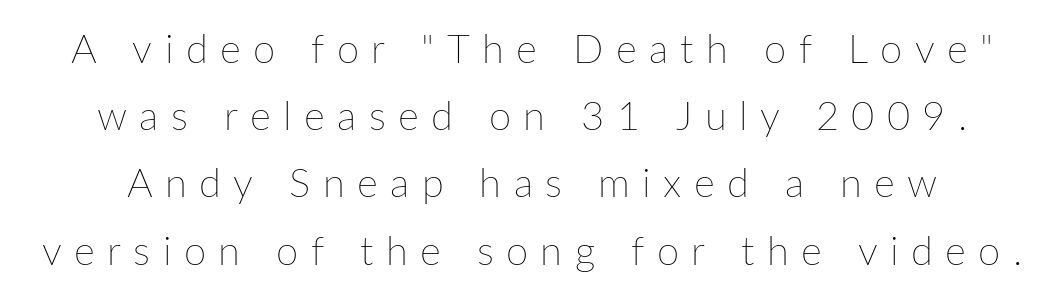
{"italic": "no", "bold": "no", "weight": "thin", "width": "normal", "stroke_contrast": "low", "x_height": "medium", "monospaced": "no", "underline": "no", "line_spacing": "normal", "line_spacing_ratio": 1.68, "letter_spacing": "wide", "letter_spacing_em": 0.31, "glyph_px": 40}
